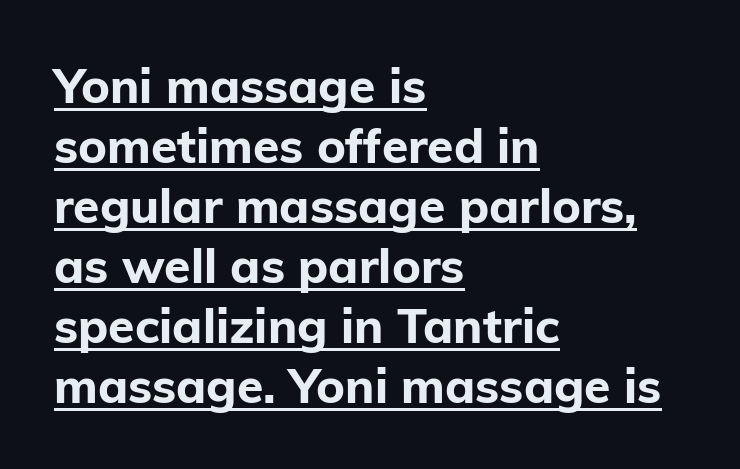
Emphasis by weight is at full strength: bold. Look at the bottom of the vertical strokes: they stop flat, with no serifs. Looks like regular typesetting: each glyph gets only the width it needs. The lines sit at an ordinary, default distance from one another. The rendering uses the underline text-decoration. Look at the tracking — it's just the regular setting, nothing added.
